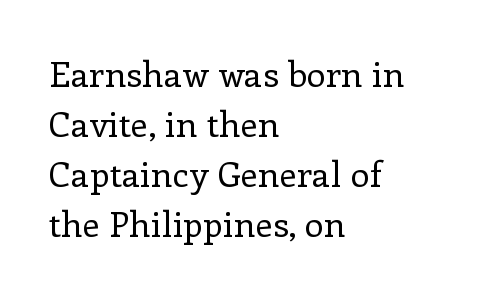
{"serif": "yes", "italic": "no", "bold": "no", "weight": "regular", "width": "normal", "stroke_contrast": "low", "x_height": "medium", "monospaced": "no", "underline": "no", "align": "left", "line_spacing": "normal", "line_spacing_ratio": 1.43, "letter_spacing": "normal", "letter_spacing_em": 0.0, "glyph_px": 35}
